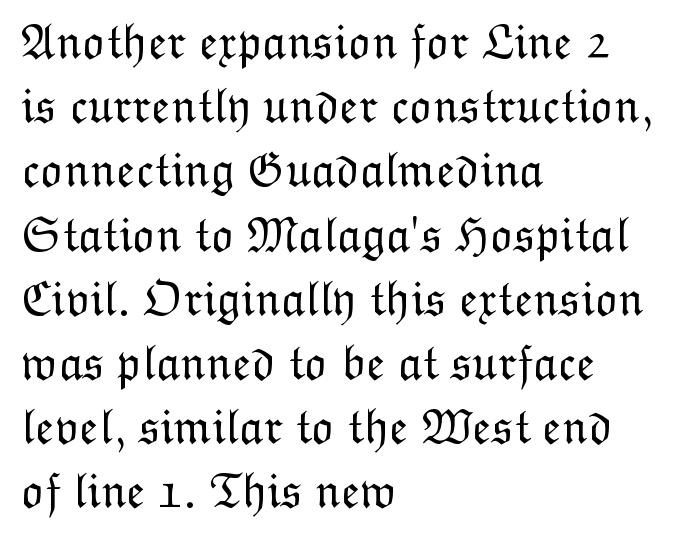
The image shows 49 px light type, upright; set left-aligned, normal line spacing (1.31x), normal letter spacing, not underlined; low stroke contrast and a medium x-height.
